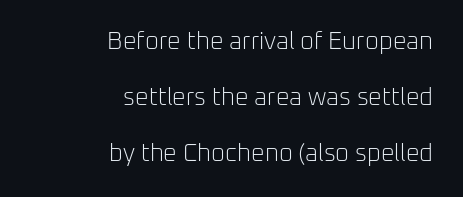
The compositor pushed each line to the right boundary. Line spacing here is loose. The typeface has the unassuming heft of standard copy or less. The letters stand upright; this is a roman face. Here the glyphs are tracked normally, forming tight word shapes.
